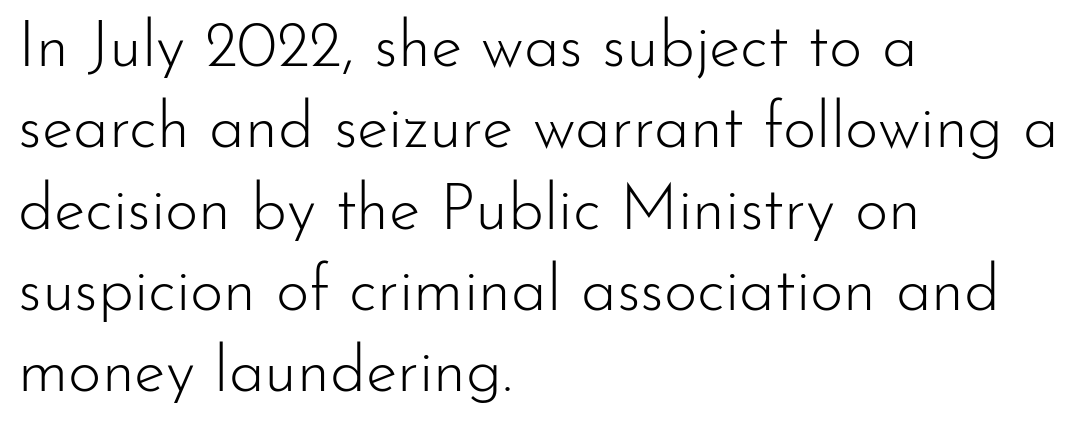
{"serif": "no", "italic": "no", "bold": "no", "weight": "light", "width": "normal", "stroke_contrast": "low", "x_height": "small", "monospaced": "no", "underline": "no", "align": "left", "line_spacing": "normal", "line_spacing_ratio": 1.27, "letter_spacing": "normal", "letter_spacing_em": 0.0, "glyph_px": 64}
